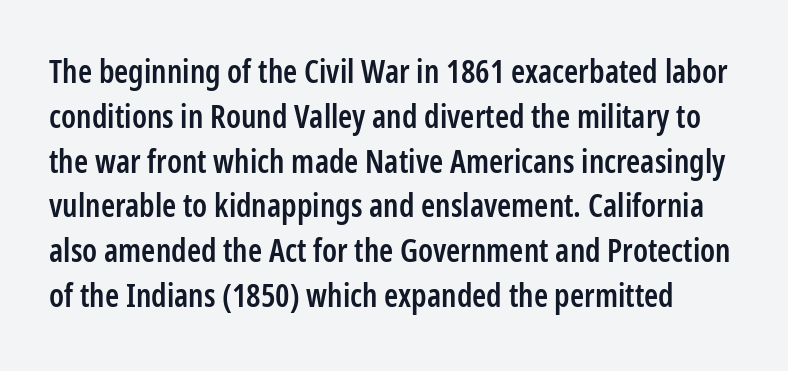
The image shows 32 px semibold, condensed sans-serif type, upright; set normal line spacing (1.4x), normal letter spacing, not underlined; low stroke contrast and a medium x-height.
